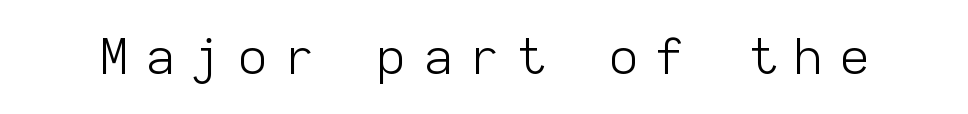
{"serif": "no", "italic": "no", "bold": "no", "weight": "light", "width": "normal", "stroke_contrast": "low", "x_height": "medium", "monospaced": "yes", "underline": "no", "letter_spacing": "wide", "letter_spacing_em": 0.37, "glyph_px": 49}
